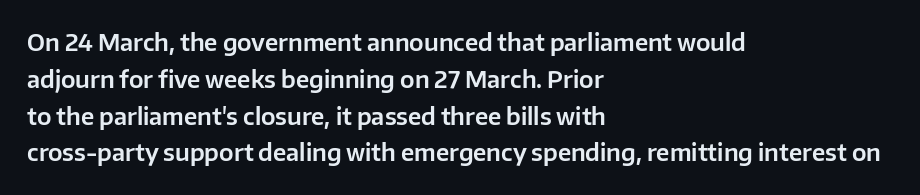
Q: Is the text italic (slanted)? A: No, it is upright.
Q: Is the text underlined? A: No.
Q: How is the paragraph aligned? A: Left-aligned.
Q: Is the spacing between letters normal or unusually wide? A: Normal.
Q: Is the spacing between lines tight, normal or loose? A: Normal.
